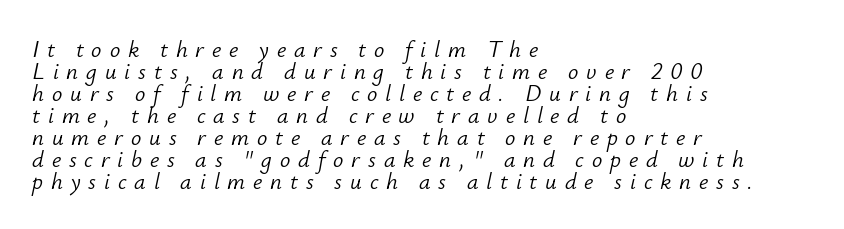
A student would call this left alignment; a typographer would say flush left, rag right. Is there much room between lines? No — they nearly touch. Honestly, the letter spacing is so wide it's the main thing you notice. The cut favours lightness, reaching ordinary text weight at its darkest. If you drew a line through each stem, it would be angled.
